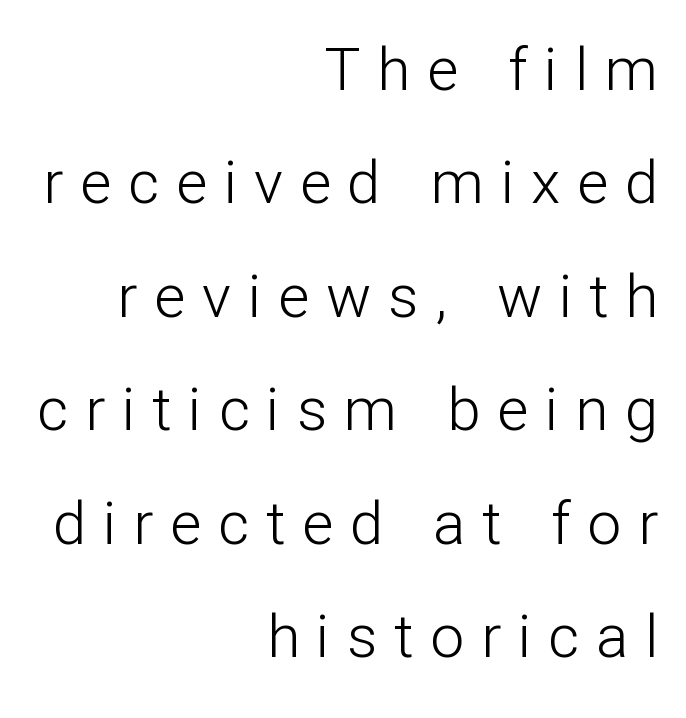
The weight would be labelled regular, book, light, or lighter still. The gap between lines stays unmarked. Does the copy run flush right? Yes — the right margin is perfectly even. The horizontal fit of the characters is loose and conspicuously gappy.
